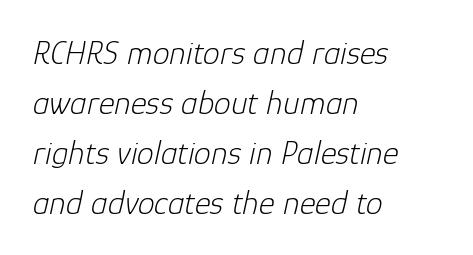
Q: Is the text bold? A: No.
Q: Is the text italic (slanted)? A: Yes, it leans right by about 12 degrees.
Q: Is the text underlined? A: No.
Q: How is the paragraph aligned? A: Left-aligned.
Q: Is the spacing between letters normal or unusually wide? A: Normal.
Q: Is the spacing between lines tight, normal or loose? A: Normal.
Q: Width (condensed, normal, or wide)? A: Normal.
Q: Stroke contrast? A: Low.
Q: x-height? A: Medium.
Q: Monospaced? A: No.
